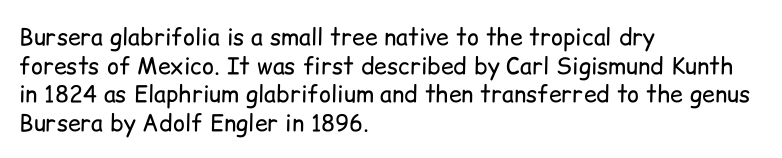
Q: Is the text bold? A: No.
Q: Is the text italic (slanted)? A: No, it is upright.
Q: Is the text underlined? A: No.
Q: How is the paragraph aligned? A: Left-aligned.
Q: Is the spacing between letters normal or unusually wide? A: Normal.
Q: Is the spacing between lines tight, normal or loose? A: Normal.
